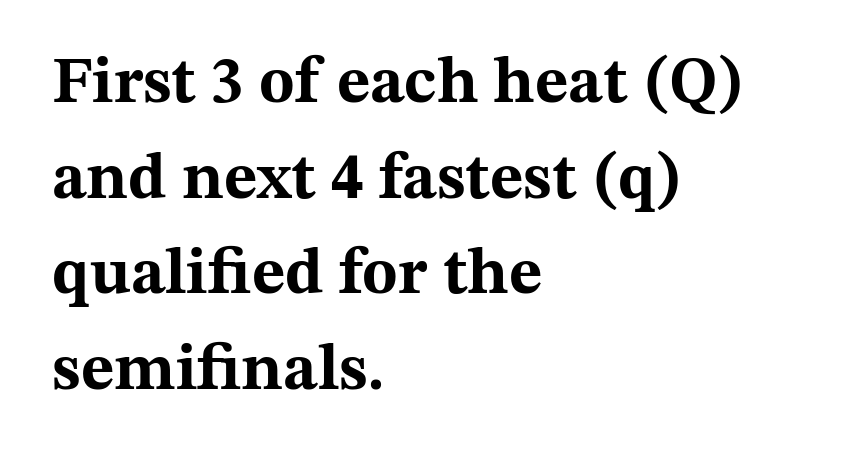
Where is the straight margin? On the left. The baseline area is clear. Does the weight exceed regular? Yes, all the way to bold. The characters display serif detailing at their extremities. Letter spacing: default.
